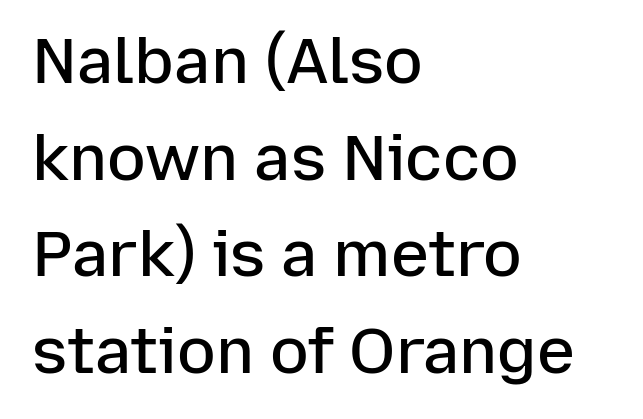
{"serif": "no", "italic": "no", "bold": "semi", "weight": "semibold", "width": "normal", "stroke_contrast": "low", "x_height": "medium", "monospaced": "no", "underline": "no", "align": "left", "line_spacing": "normal", "line_spacing_ratio": 1.51, "letter_spacing": "normal", "letter_spacing_em": 0.0, "glyph_px": 64}
